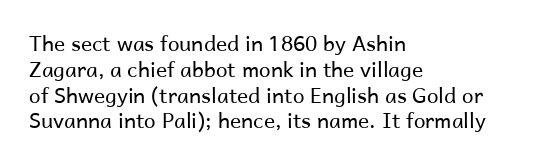
Q: Is the text bold? A: No.
Q: Is the text italic (slanted)? A: No, it is upright.
Q: Is the text underlined? A: No.
Q: How is the paragraph aligned? A: Left-aligned.
Q: Is the spacing between letters normal or unusually wide? A: Normal.
